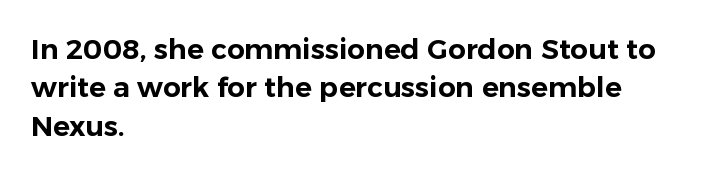
Each letter keeps its own natural width here, so spacing adapts to shape. Just letters on the line, the space beneath them empty. Reading down the column, the eye jumps a familiar distance to each next line. What stands out about the letter spacing? Nothing — it is the standard amount.
